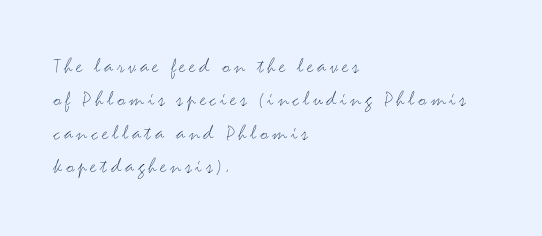
{"bold": "no", "underline": "no", "align": "left", "line_spacing": "normal", "line_spacing_ratio": 1.52, "glyph_px": 22}
